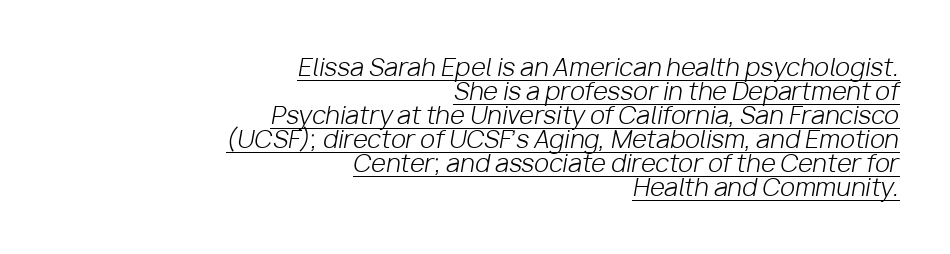
The image shows 24 px text type, italic (leaning right); set right-aligned, tight line spacing (1.0x), normal letter spacing, underlined.
